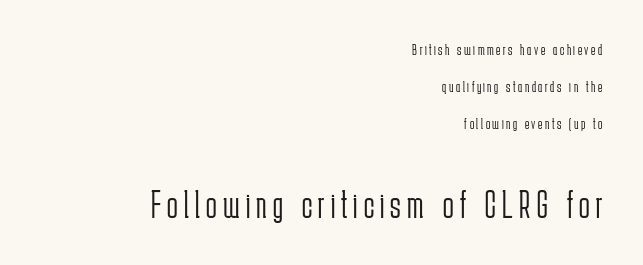
{"serif": "no", "italic": "no", "bold": "no", "weight": "light", "width": "condensed", "stroke_contrast": "low", "x_height": "medium", "monospaced": "no", "underline": "no", "align": "right", "line_spacing": "loose", "line_spacing_ratio": 2.32, "larger_block": "second", "size_ratio": 2.44, "glyph_px": 39}
